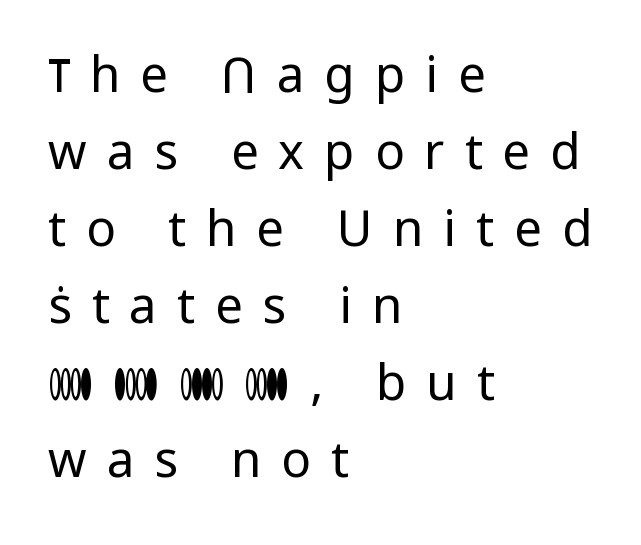
Q: Is the text bold? A: No.
Q: Is the text italic (slanted)? A: No, it is upright.
Q: Is the typeface a serif or a sans-serif typeface? A: Sans-serif.
Q: Is the text underlined? A: No.
Q: How is the paragraph aligned? A: Left-aligned.
Q: Is the spacing between letters normal or unusually wide? A: Unusually wide.
Q: Is the spacing between lines tight, normal or loose? A: Normal.
Q: Width (condensed, normal, or wide)? A: Normal.
Q: Stroke contrast? A: Low.
Q: x-height? A: Medium.
Q: Monospaced? A: No.
